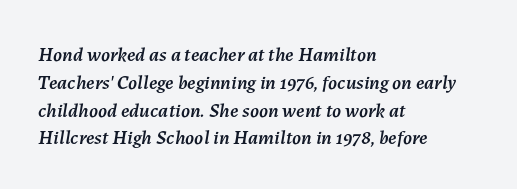
The image shows 20 px text type, italic (leaning right); set left-aligned, normal line spacing (1.39x), normal letter spacing, not underlined.
